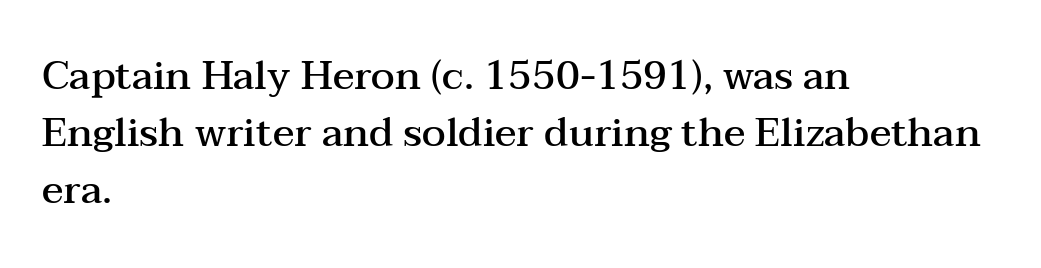
A serif font was chosen for this passage. Typeset ragged right — the left edge is the straight one. Here the glyphs are tracked normally, forming tight word shapes. Here the designer chose a conventional face with non-uniform glyph widths. Rows of type keep a routine distance in the vertical direction.
